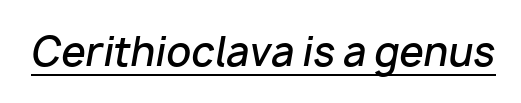
The image shows 39 px semibold type, italic (leaning right); set normal letter spacing, underlined; low stroke contrast and a medium x-height.
